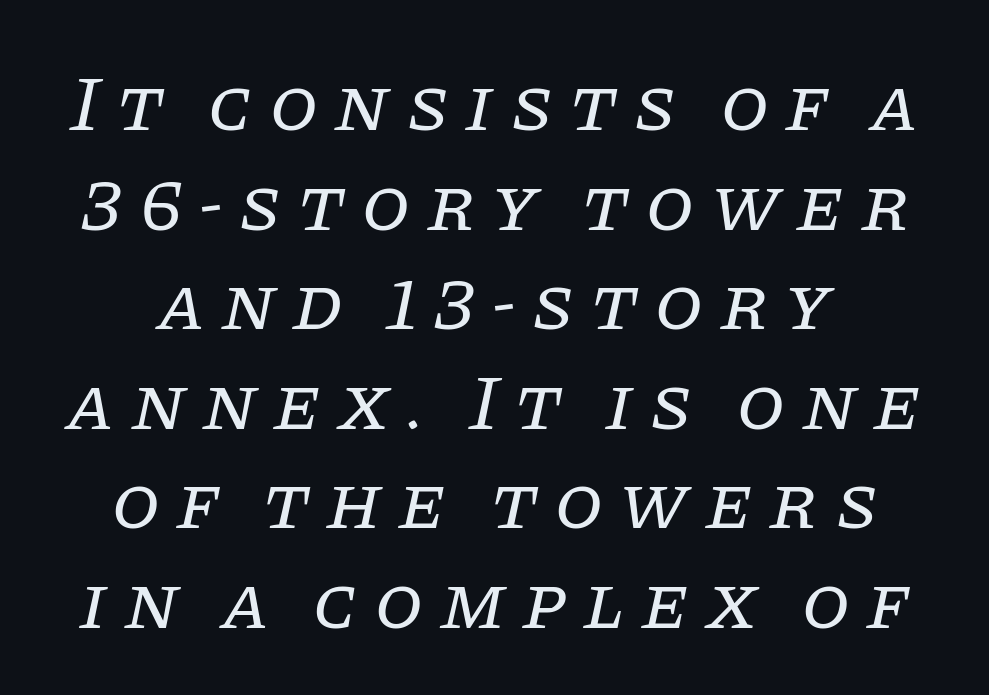
{"serif": "yes", "italic": "yes", "lean": "right", "slant_degrees": 11, "bold": "no", "weight": "regular", "width": "normal", "stroke_contrast": "low", "x_height": "large", "monospaced": "no", "underline": "no", "align": "center", "line_spacing": "normal", "line_spacing_ratio": 1.26, "letter_spacing": "wide", "letter_spacing_em": 0.2, "glyph_px": 79}
